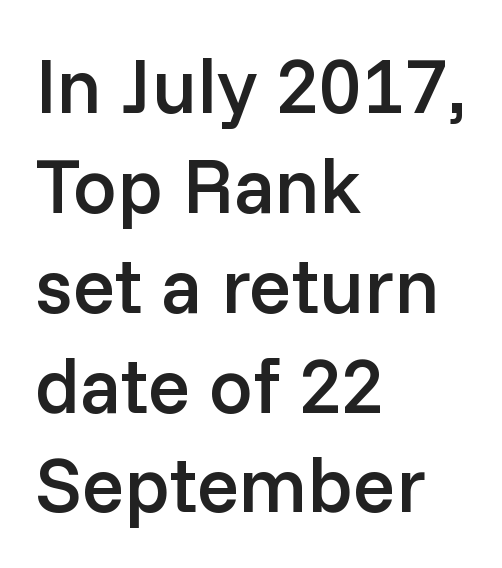
{"serif": "no", "italic": "no", "bold": "semi", "weight": "semibold", "width": "normal", "stroke_contrast": "low", "x_height": "medium", "monospaced": "no", "underline": "no", "align": "left", "line_spacing": "normal", "line_spacing_ratio": 1.28, "letter_spacing": "normal", "letter_spacing_em": 0.0, "glyph_px": 78}
